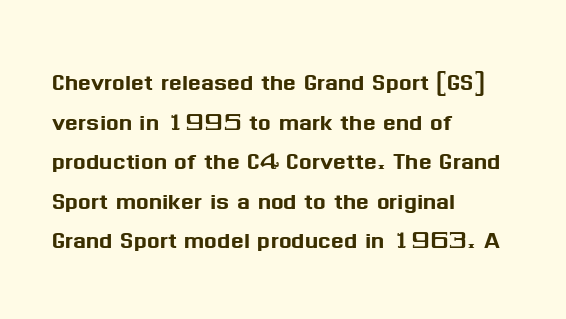
The image shows 30 px sans-serif type, upright; set left-aligned, normal line spacing (1.32x), normal letter spacing, not underlined; medium stroke contrast and a medium x-height.
